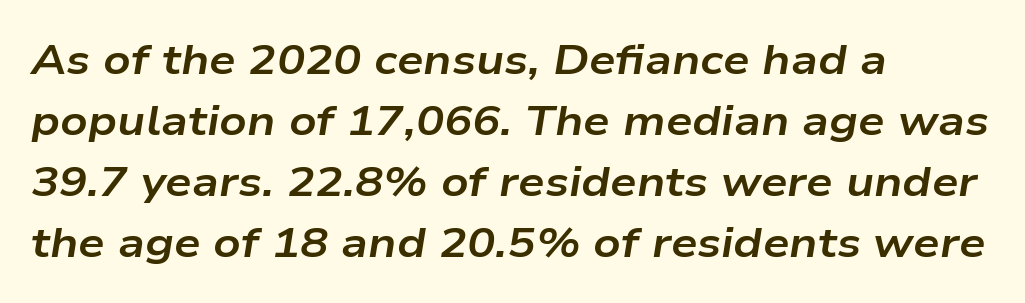
Q: Is the text bold? A: Yes.
Q: Is the text italic (slanted)? A: Yes, it leans right by about 9 degrees.
Q: Is the text underlined? A: No.
Q: How is the paragraph aligned? A: Left-aligned.
Q: Is the spacing between letters normal or unusually wide? A: Normal.
Q: Is the spacing between lines tight, normal or loose? A: Normal.
Q: Width (condensed, normal, or wide)? A: Wide.
Q: Stroke contrast? A: Low.
Q: x-height? A: Medium.
Q: Monospaced? A: No.
